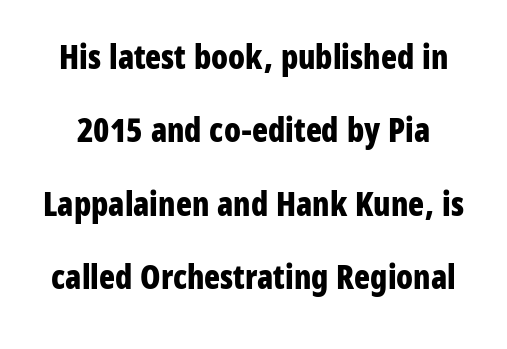
{"serif": "no", "italic": "no", "bold": "yes", "weight": "bold", "width": "condensed", "stroke_contrast": "low", "x_height": "medium", "monospaced": "no", "underline": "no", "line_spacing": "loose", "line_spacing_ratio": 2.22, "letter_spacing": "normal", "letter_spacing_em": 0.0, "glyph_px": 33}
